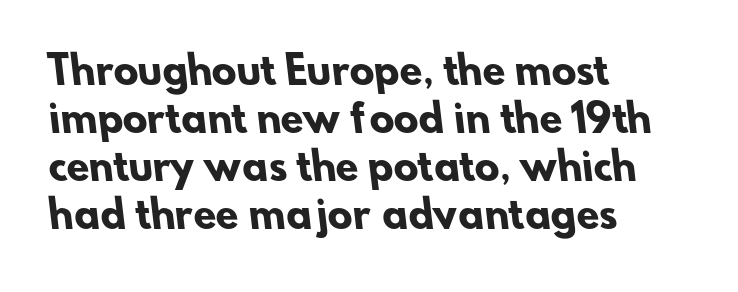
The image shows 37 px heavy sans-serif type; set left-aligned, normal line spacing (1.3x), normal letter spacing, not underlined; low stroke contrast and a small x-height.
